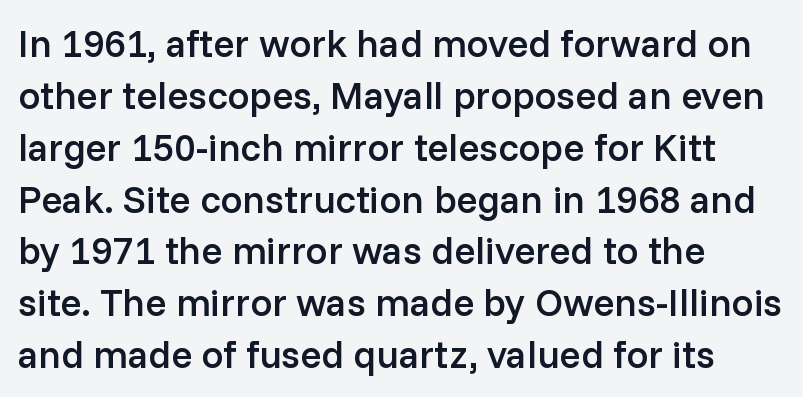
The image shows 39 px semibold sans-serif type, upright; set left-aligned, normal line spacing (1.33x), normal letter spacing, not underlined; low stroke contrast and a medium x-height.
